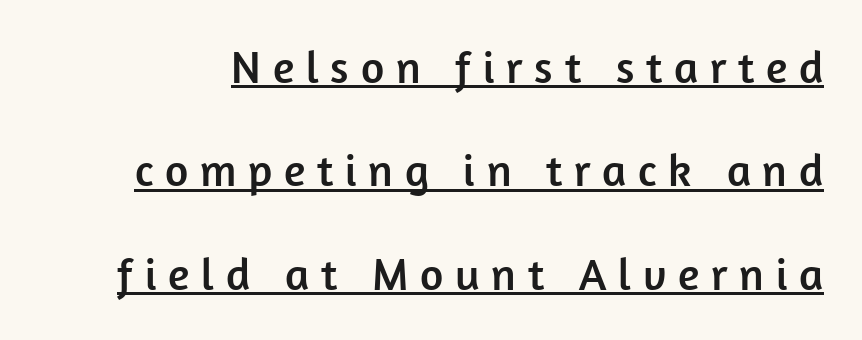
The image shows 45 px sans-serif type, upright; set loose line spacing (2.3x), unusually wide letter spacing (+0.26 em), underlined; low stroke contrast and a medium x-height.
